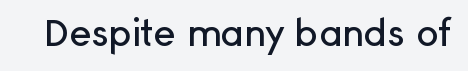
Q: Is the text italic (slanted)? A: No, it is upright.
Q: Is the typeface a serif or a sans-serif typeface? A: Sans-serif.
Q: Is the text underlined? A: No.
Q: Is the spacing between letters normal or unusually wide? A: Normal.
Q: Width (condensed, normal, or wide)? A: Normal.
Q: Stroke contrast? A: Low.
Q: x-height? A: Medium.
Q: Monospaced? A: No.
